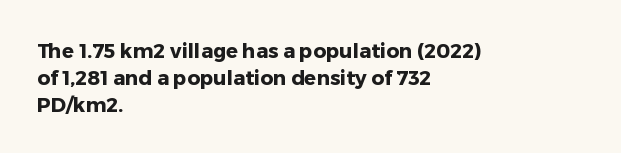
The image shows 20 px bold type, upright; set left-aligned, normal line spacing (1.34x), normal letter spacing, not underlined.
